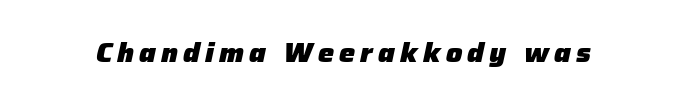
Strokes here are thick enough to call this a true bold. Is the type slanted? Yes — the strokes lean at a clear angle. The baseline area is clear.
